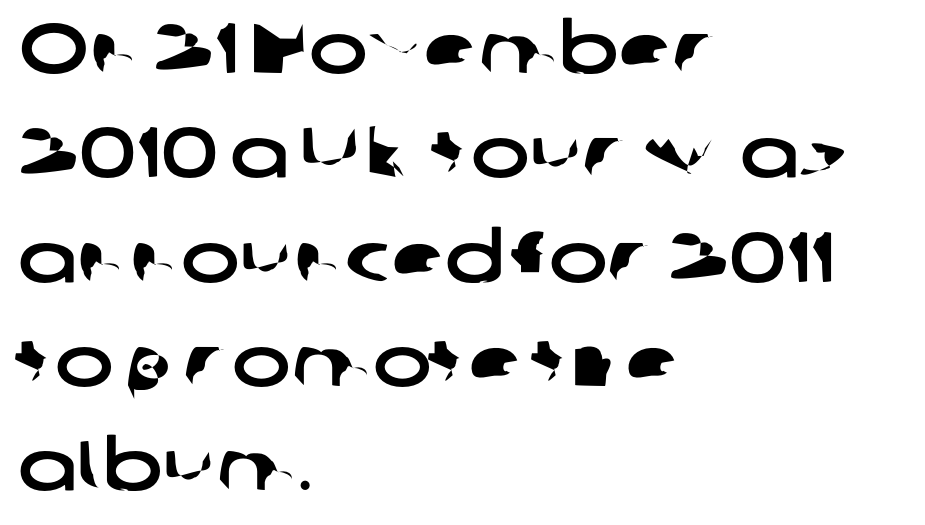
The image shows 70 px wide sans-serif type; set left-aligned, normal line spacing (1.49x), normal letter spacing, not underlined; low stroke contrast and a medium x-height.
